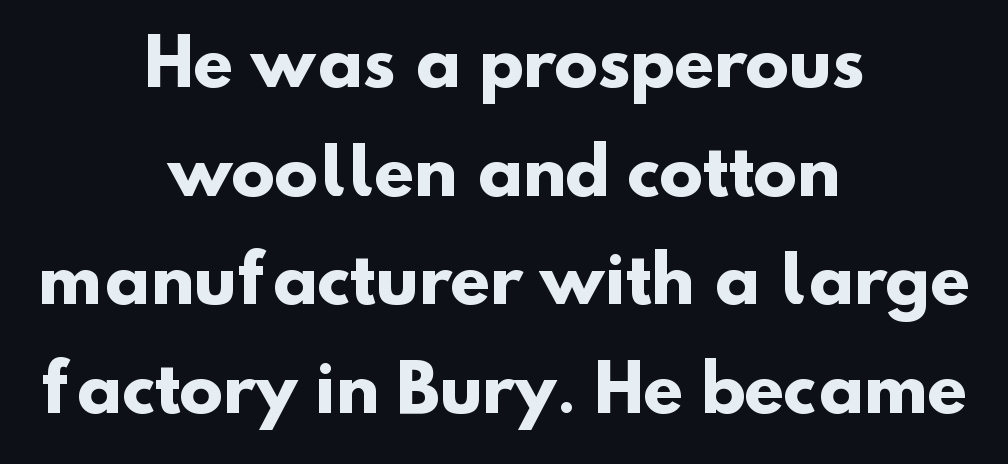
Q: Is the text bold? A: Yes.
Q: Is the typeface a serif or a sans-serif typeface? A: Sans-serif.
Q: Is the text underlined? A: No.
Q: How is the paragraph aligned? A: Centered.
Q: Is the spacing between letters normal or unusually wide? A: Normal.
Q: Is the spacing between lines tight, normal or loose? A: Normal.
Q: Width (condensed, normal, or wide)? A: Normal.
Q: Stroke contrast? A: Low.
Q: x-height? A: Small.
Q: Monospaced? A: No.
